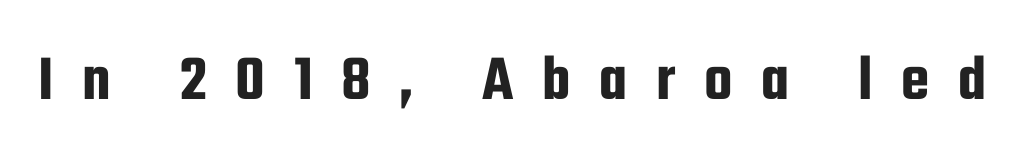
The image shows 65 px condensed sans-serif type, upright; set unusually wide letter spacing (+0.44 em), not underlined; low stroke contrast and a medium x-height.
